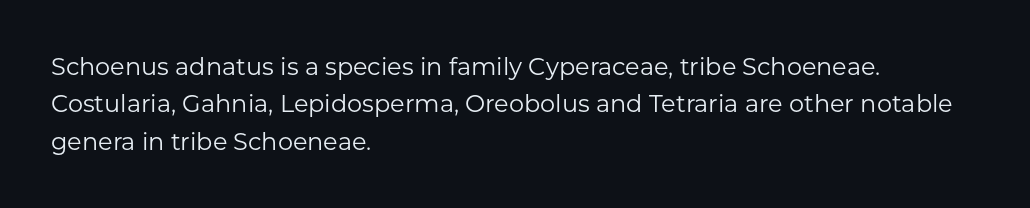
The image shows 24 px text type, upright; set left-aligned, normal line spacing (1.56x), normal letter spacing, not underlined.
